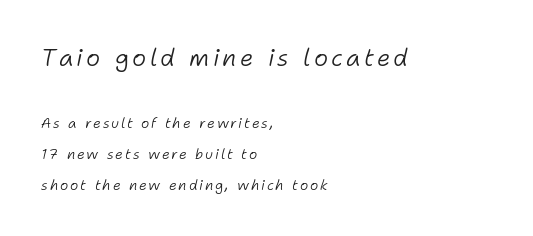
{"italic": "yes", "lean": "right", "slant_degrees": 11, "bold": "no", "underline": "no", "align": "left", "line_spacing": "loose", "line_spacing_ratio": 2.2, "larger_block": "first", "size_ratio": 1.71, "glyph_px": 24}
